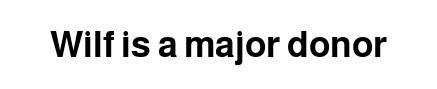
The image shows 36 px bold sans-serif type, upright; set normal letter spacing, not underlined; low stroke contrast and a medium x-height.
